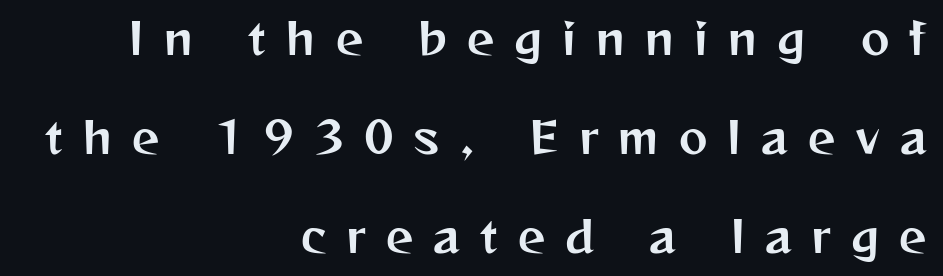
{"serif": "no", "italic": "no", "width": "normal", "stroke_contrast": "medium", "x_height": "medium", "monospaced": "no", "underline": "no", "align": "right", "line_spacing": "loose", "line_spacing_ratio": 2.3, "letter_spacing": "wide", "letter_spacing_em": 0.47, "glyph_px": 43}
